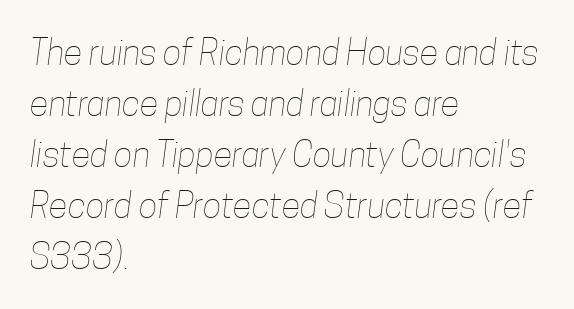
Q: Is the text bold? A: No.
Q: Is the text underlined? A: No.
Q: How is the paragraph aligned? A: Left-aligned.
Q: Is the spacing between letters normal or unusually wide? A: Normal.
Q: Is the spacing between lines tight, normal or loose? A: Normal.
Q: Width (condensed, normal, or wide)? A: Condensed.
Q: Stroke contrast? A: Low.
Q: x-height? A: Medium.
Q: Monospaced? A: No.
